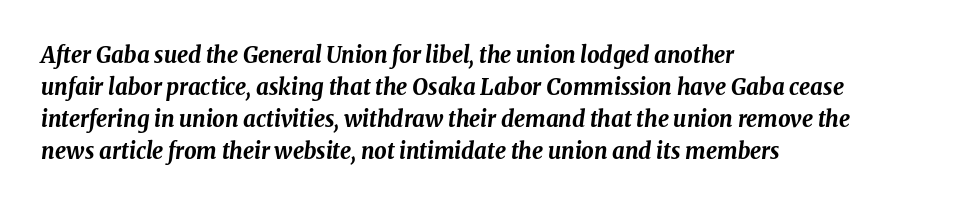
The image shows 22 px bold type, italic (leaning right); set left-aligned, normal line spacing (1.45x), normal letter spacing, not underlined.
